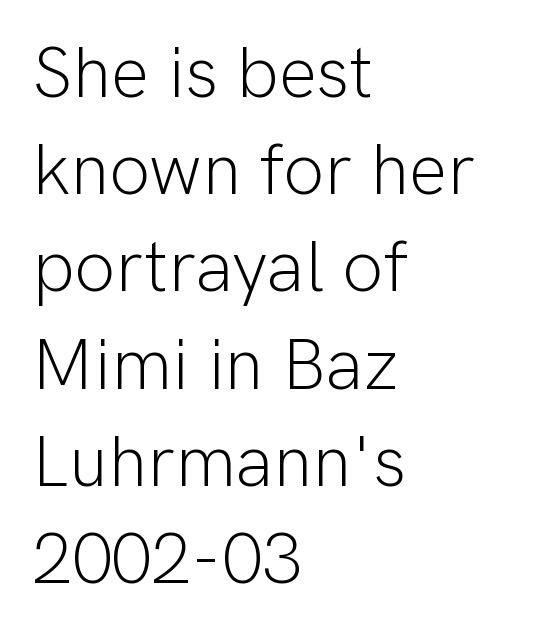
Q: Is the text bold? A: No.
Q: Is the text italic (slanted)? A: No, it is upright.
Q: Is the typeface a serif or a sans-serif typeface? A: Sans-serif.
Q: Is the text underlined? A: No.
Q: How is the paragraph aligned? A: Left-aligned.
Q: Is the spacing between letters normal or unusually wide? A: Normal.
Q: Is the spacing between lines tight, normal or loose? A: Normal.
Q: Width (condensed, normal, or wide)? A: Normal.
Q: Stroke contrast? A: Low.
Q: x-height? A: Medium.
Q: Monospaced? A: No.
